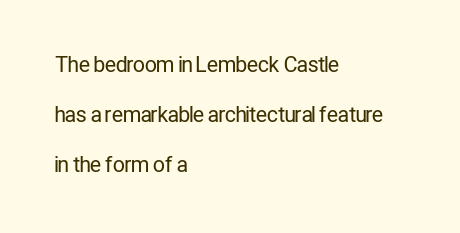
The specimen omits any rule beneath the text block's lines. Think standard paragraph weight, or any step lighter than that. The specimen reads as upright at a glance. Typeset ragged right — the left edge is the straight one. If you measured baseline to baseline, you'd find a long distance. This sample uses plain, unmodified letter spacing.
